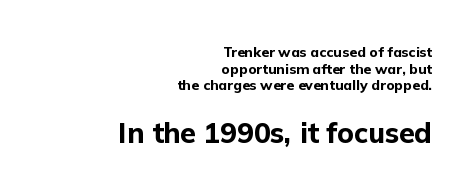
The image shows 28 px bold sans-serif type, upright; set right-aligned, line spacing 1.18x, normal letter spacing, not underlined; the second (bottom) block is 2.0x larger; low stroke contrast and a medium x-height.
